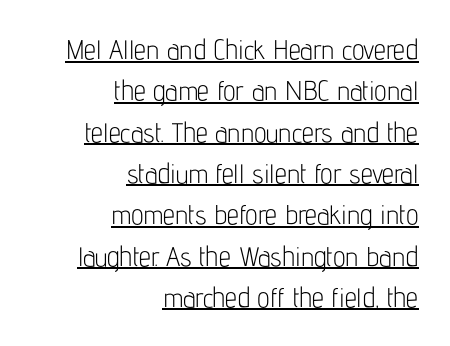
The image shows 27 px text type, upright; set right-aligned, normal line spacing (1.53x), normal letter spacing, underlined.
